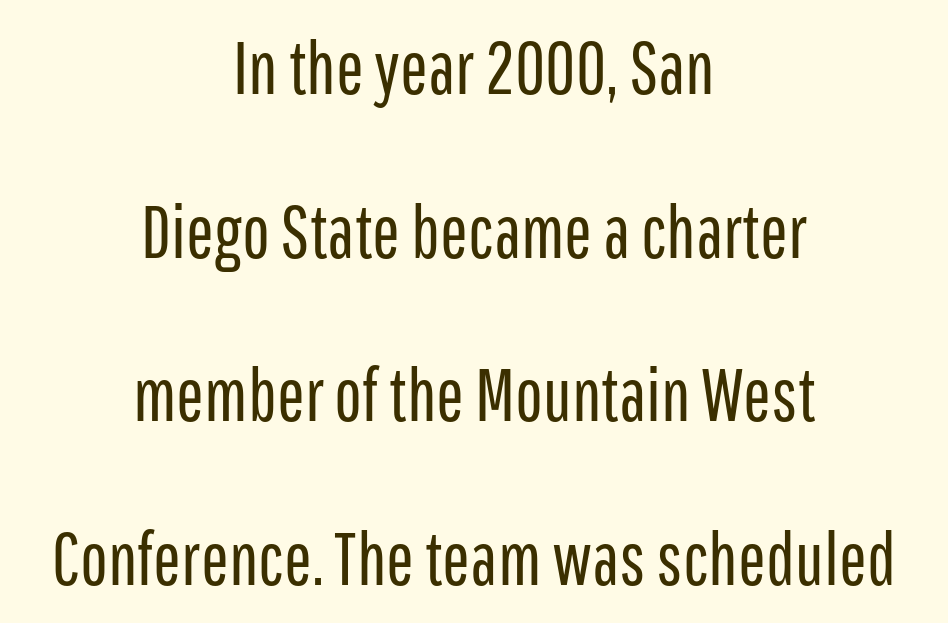
Q: Is the text bold? A: No.
Q: Is the text italic (slanted)? A: No, it is upright.
Q: Is the typeface a serif or a sans-serif typeface? A: Sans-serif.
Q: Is the text underlined? A: No.
Q: How is the paragraph aligned? A: Centered.
Q: Is the spacing between letters normal or unusually wide? A: Normal.
Q: Is the spacing between lines tight, normal or loose? A: Loose.
Q: Width (condensed, normal, or wide)? A: Condensed.
Q: Stroke contrast? A: Low.
Q: x-height? A: Medium.
Q: Monospaced? A: No.
